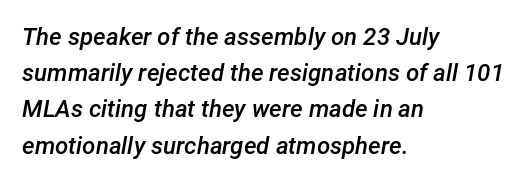
What's the leading like? Ordinary, nothing unusual. What stands out about the letter spacing? Nothing — it is the standard amount. Descenders hang freely into open space. An italicized treatment has been applied to the whole sample.
